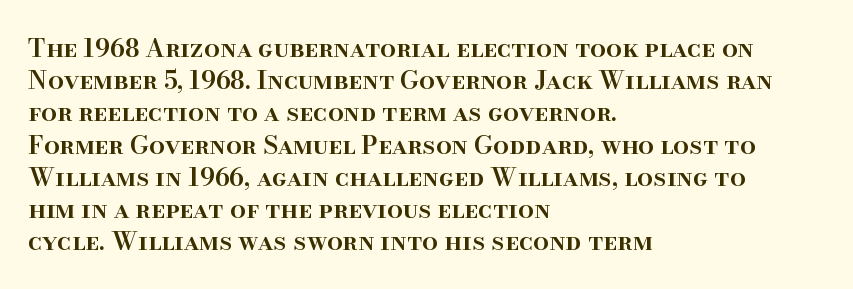
Typesetter's note: demi weight, one step under bold. What's the leading like? Ordinary, nothing unusual. Observe the ordinary spacing: letters are neighbours, not strangers. Anything drawn beneath the words? Only blank space.
